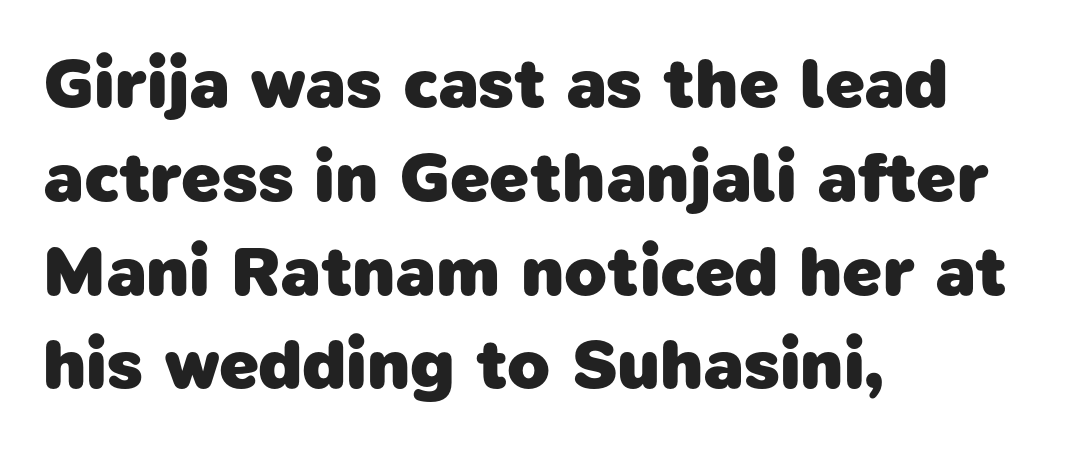
{"serif": "no", "bold": "yes", "weight": "heavy", "width": "normal", "stroke_contrast": "low", "x_height": "medium", "monospaced": "no", "underline": "no", "align": "left", "line_spacing": "normal", "line_spacing_ratio": 1.34, "letter_spacing": "normal", "letter_spacing_em": 0.0, "glyph_px": 70}
